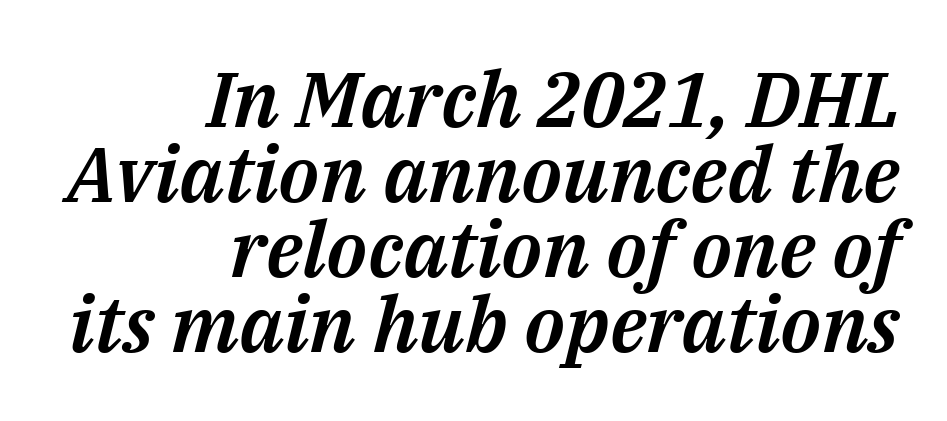
Descender tails drop into unmarked territory. The text block is weighted toward the right margin, trailing off unevenly leftward. Look at the tracking — it's just the regular setting, nothing added. The passage shown is typed in a proportional face where columns would drift.
